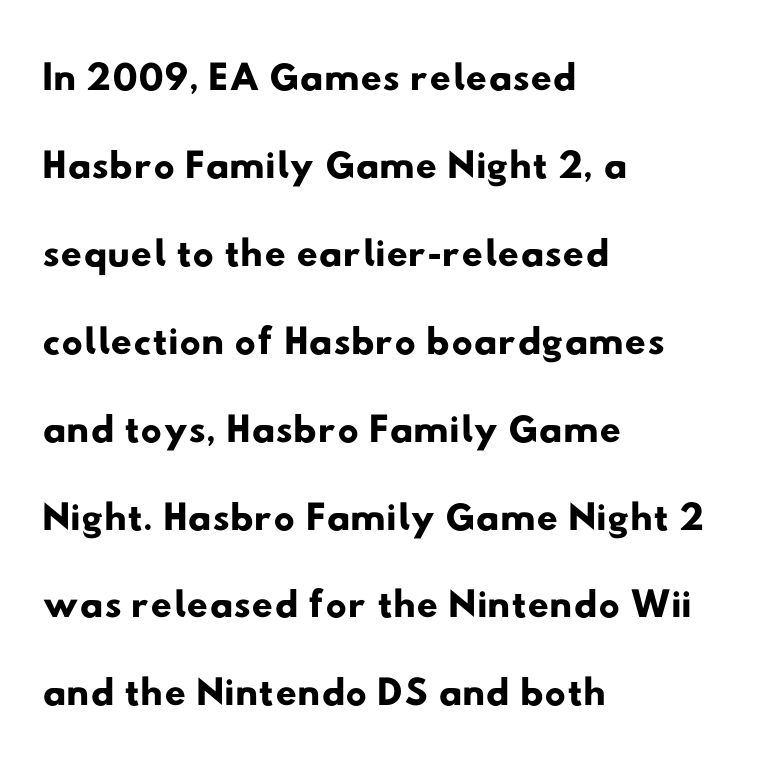
The image shows 59 px wide sans-serif type; set left-aligned, normal line spacing (1.49x), normal letter spacing, not underlined; low stroke contrast and a small x-height.
